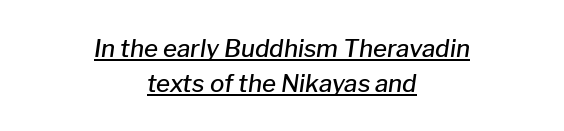
{"italic": "yes", "lean": "right", "slant_degrees": 8, "bold": "semi", "underline": "yes", "align": "center", "line_spacing": "normal", "line_spacing_ratio": 1.45, "letter_spacing": "normal", "letter_spacing_em": 0.0, "glyph_px": 24}
